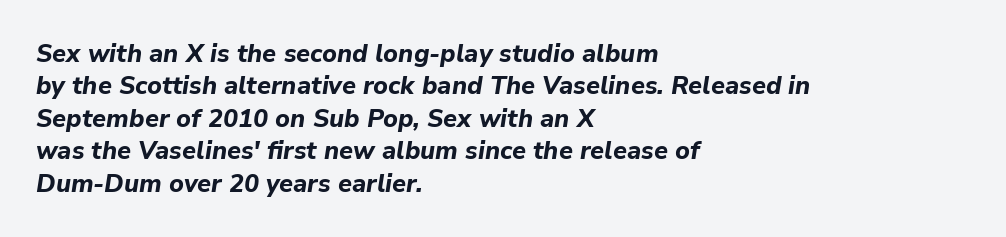
The image shows 25 px bold type, italic (leaning right); set left-aligned, normal line spacing (1.3x), normal letter spacing, not underlined.
